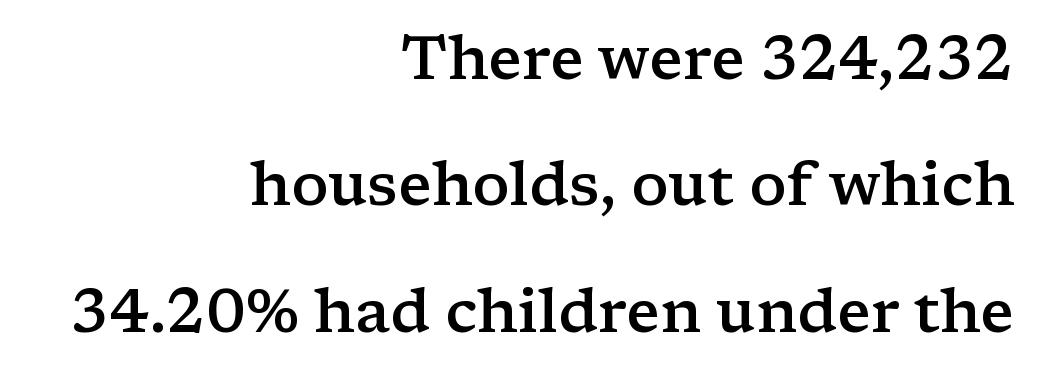
Q: Is the text bold? A: Semi-bold.
Q: Is the text italic (slanted)? A: No, it is upright.
Q: Is the typeface a serif or a sans-serif typeface? A: Serif.
Q: Is the text underlined? A: No.
Q: How is the paragraph aligned? A: Right-aligned.
Q: Is the spacing between letters normal or unusually wide? A: Normal.
Q: Is the spacing between lines tight, normal or loose? A: Loose.
Q: Width (condensed, normal, or wide)? A: Wide.
Q: Stroke contrast? A: Low.
Q: x-height? A: Medium.
Q: Monospaced? A: No.
